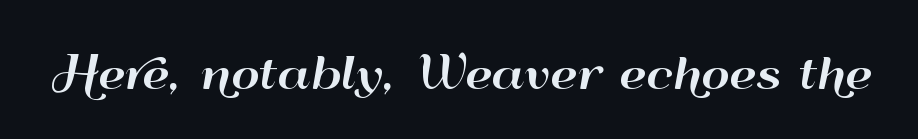
The image shows 44 px wide sans-serif type; set normal letter spacing, not underlined; high stroke contrast and a small x-height.
